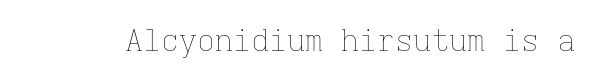
The image shows 30 px thin type, upright, monospaced; set normal letter spacing, not underlined; low stroke contrast and a medium x-height.
